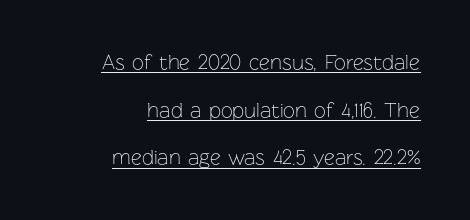
The image shows 21 px text type, upright; set right-aligned, loose line spacing (2.27x), normal letter spacing, underlined.
